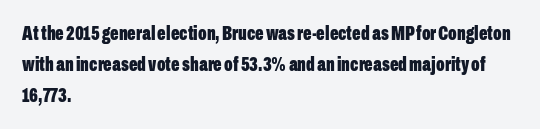
The image shows 20 px bold type, upright; set left-aligned, normal line spacing (1.54x), normal letter spacing, not underlined.
